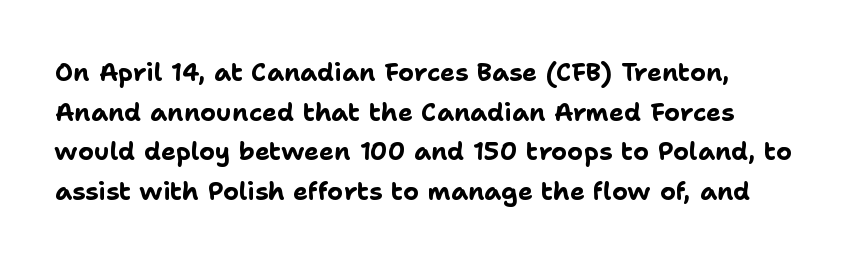
{"italic": "no", "bold": "yes", "underline": "no", "line_spacing": "normal", "line_spacing_ratio": 1.59, "letter_spacing": "normal", "letter_spacing_em": 0.0, "glyph_px": 25}
